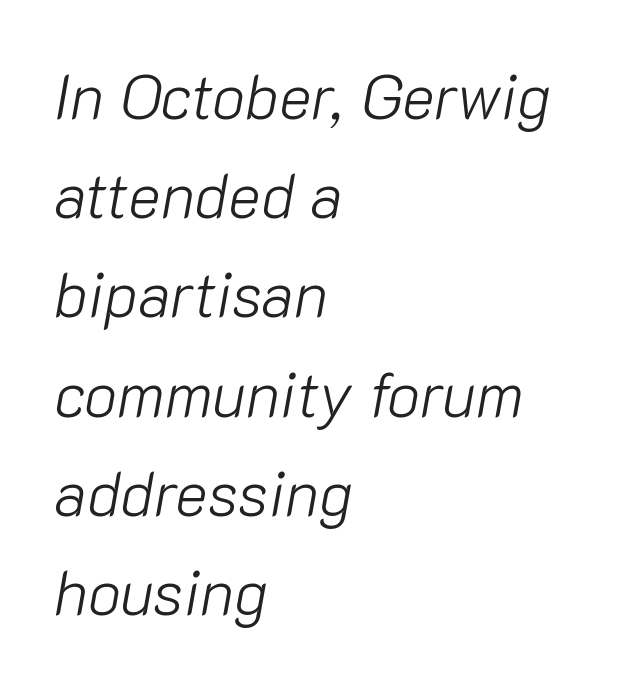
{"italic": "yes", "lean": "right", "slant_degrees": 10, "bold": "no", "weight": "light", "width": "normal", "stroke_contrast": "low", "x_height": "medium", "monospaced": "no", "underline": "no", "align": "left", "line_spacing": "normal", "line_spacing_ratio": 1.6, "letter_spacing": "normal", "letter_spacing_em": 0.0, "glyph_px": 62}
